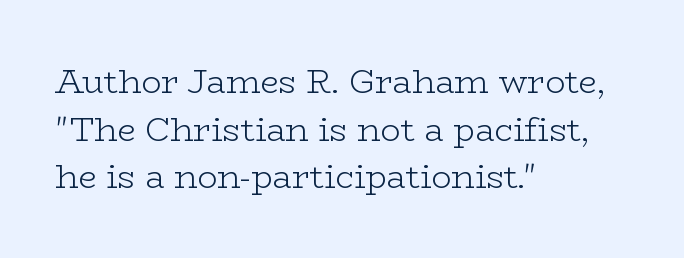
Q: Is the text bold? A: No.
Q: Is the text italic (slanted)? A: No, it is upright.
Q: Is the typeface a serif or a sans-serif typeface? A: Serif.
Q: Is the text underlined? A: No.
Q: How is the paragraph aligned? A: Left-aligned.
Q: Is the spacing between letters normal or unusually wide? A: Normal.
Q: Is the spacing between lines tight, normal or loose? A: Normal.
Q: Width (condensed, normal, or wide)? A: Wide.
Q: Stroke contrast? A: Low.
Q: x-height? A: Medium.
Q: Monospaced? A: No.
